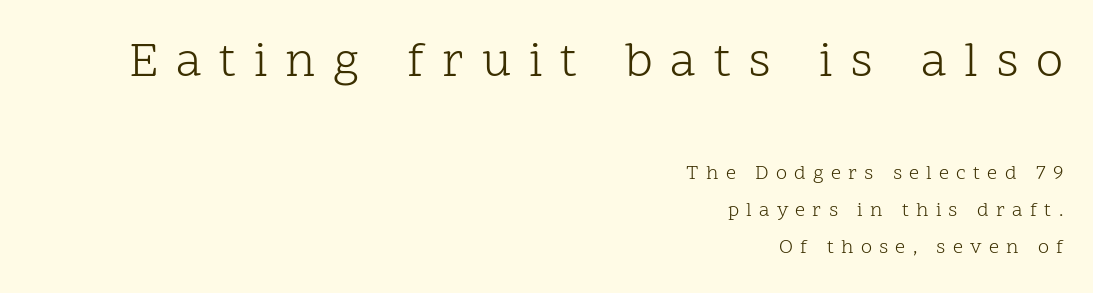
The image shows 49 px light serif type, upright; set right-aligned, line spacing 1.85x, unusually wide letter spacing (+0.36 em), not underlined; the first (top) block is 2.45x larger; low stroke contrast and a medium x-height.
